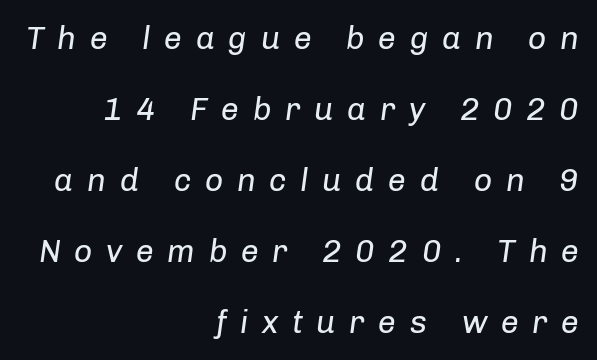
The image shows 32 px regular-weight type, italic (leaning right); set right-aligned, loose line spacing (2.22x), unusually wide letter spacing (+0.42 em), not underlined; low stroke contrast and a medium x-height.
